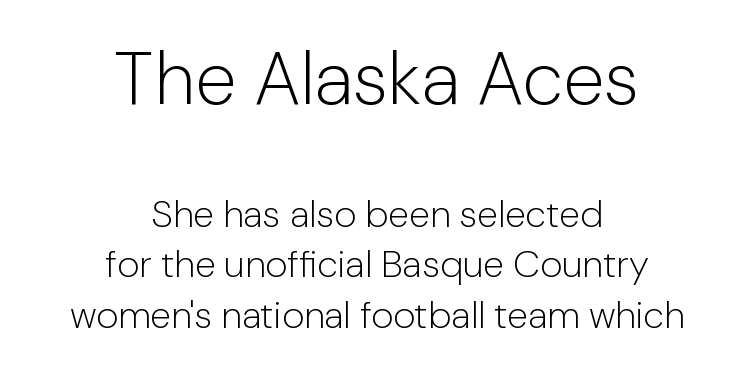
Each word holds together tightly as a unit, with standard inter-letter gaps. This rendering uses center alignment, leaving both contours irregular but symmetric. Successive baselines arrive at the customary interval. The glyphs in this specimen are sans serif. Check the space under the baseline: it is left empty.
